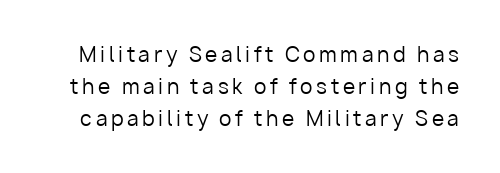
Q: Is the text bold? A: No.
Q: Is the text italic (slanted)? A: No, it is upright.
Q: Is the text underlined? A: No.
Q: Is the spacing between lines tight, normal or loose? A: Normal.
